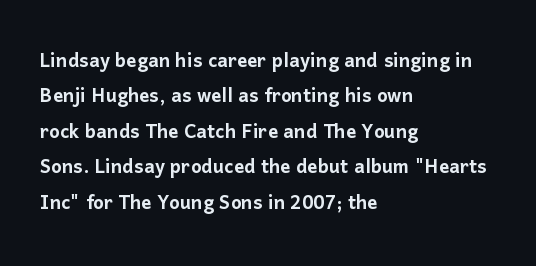
{"italic": "no", "underline": "no", "align": "left", "line_spacing": "normal", "line_spacing_ratio": 1.42, "letter_spacing": "normal", "letter_spacing_em": 0.0, "glyph_px": 25}
